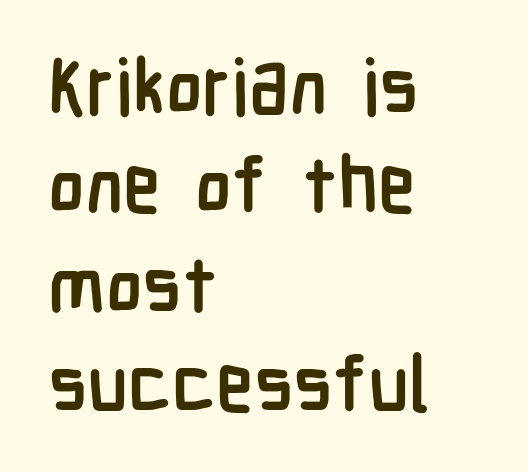
{"serif": "no", "italic": "no", "bold": "yes", "weight": "semibold", "width": "condensed", "stroke_contrast": "low", "x_height": "medium", "monospaced": "no", "underline": "no", "align": "left", "line_spacing": "normal", "line_spacing_ratio": 1.29, "letter_spacing": "normal", "letter_spacing_em": 0.0, "glyph_px": 77}
